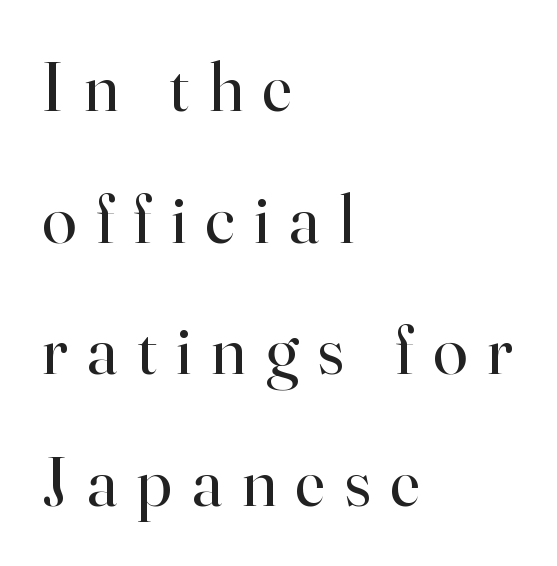
The image shows 70 px regular-weight serif type, upright; set left-aligned, line spacing 1.88x, unusually wide letter spacing (+0.28 em), not underlined; high stroke contrast and a small x-height.
